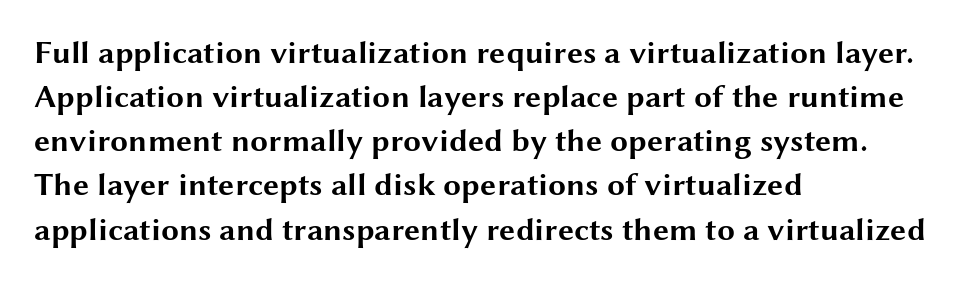
The image shows 32 px bold, wide sans-serif type, upright; set left-aligned, normal line spacing (1.38x), normal letter spacing, not underlined; medium stroke contrast and a medium x-height.
